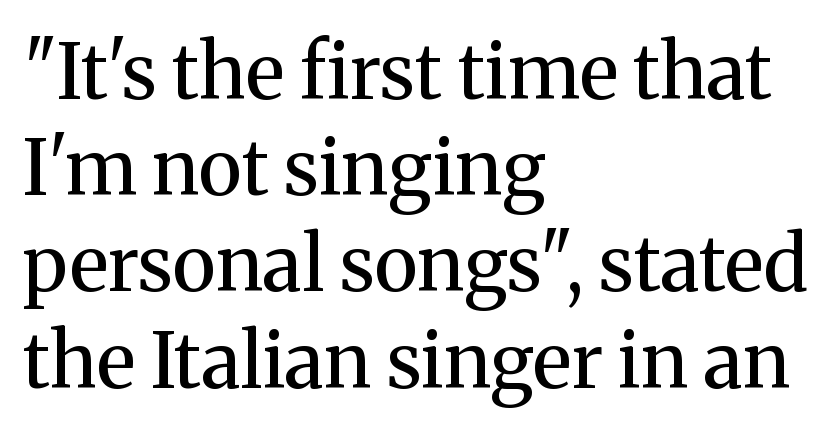
{"serif": "yes", "italic": "no", "bold": "no", "weight": "regular", "width": "normal", "stroke_contrast": "medium", "x_height": "medium", "monospaced": "no", "underline": "no", "align": "left", "line_spacing": "normal", "line_spacing_ratio": 1.25, "letter_spacing": "normal", "letter_spacing_em": 0.0, "glyph_px": 77}
